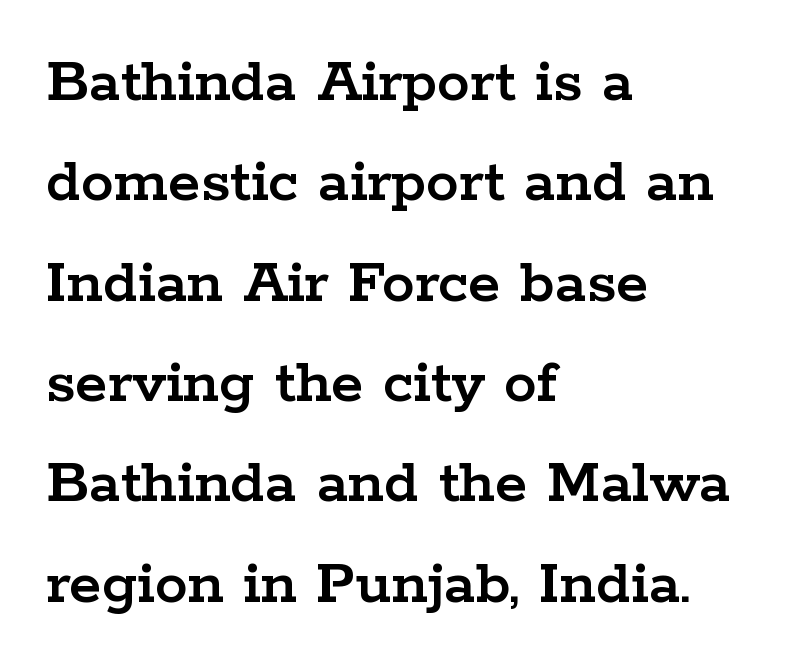
Q: Is the text italic (slanted)? A: No, it is upright.
Q: Is the typeface a serif or a sans-serif typeface? A: Serif.
Q: Is the text underlined? A: No.
Q: How is the paragraph aligned? A: Left-aligned.
Q: Is the spacing between letters normal or unusually wide? A: Normal.
Q: Is the spacing between lines tight, normal or loose? A: Normal.
Q: Width (condensed, normal, or wide)? A: Wide.
Q: Stroke contrast? A: Low.
Q: x-height? A: Medium.
Q: Monospaced? A: No.
